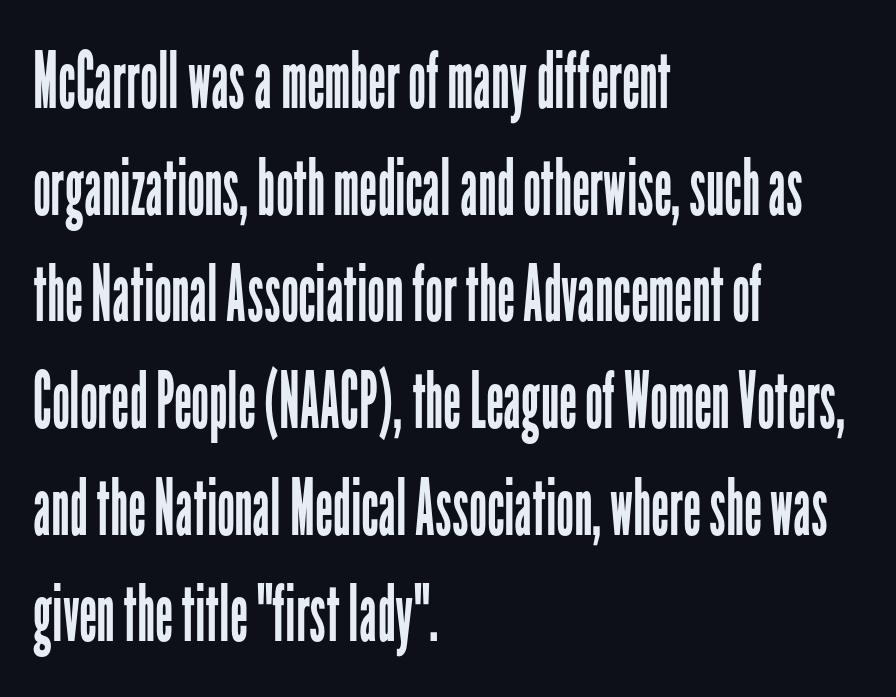
{"serif": "no", "italic": "no", "bold": "no", "weight": "regular", "width": "condensed", "stroke_contrast": "low", "x_height": "medium", "monospaced": "no", "underline": "no", "align": "left", "line_spacing": "normal", "line_spacing_ratio": 1.35, "letter_spacing": "normal", "letter_spacing_em": 0.0, "glyph_px": 79}
